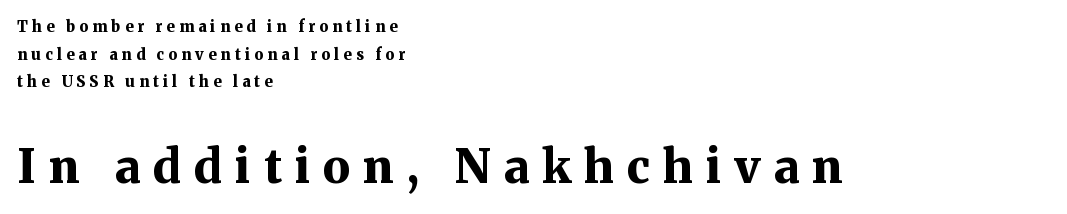
The image shows 46 px bold serif type, upright; set left-aligned, line spacing 1.85x, unusually wide letter spacing (+0.28 em), not underlined; the second (bottom) block is 3.07x larger; medium stroke contrast and a medium x-height.
